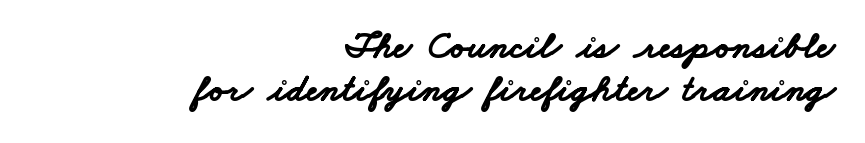
Q: Is the text bold? A: Yes.
Q: Is the typeface a serif or a sans-serif typeface? A: Sans-serif.
Q: Is the text underlined? A: No.
Q: How is the paragraph aligned? A: Right-aligned.
Q: Is the spacing between letters normal or unusually wide? A: Normal.
Q: Is the spacing between lines tight, normal or loose? A: Tight.
Q: Width (condensed, normal, or wide)? A: Wide.
Q: Stroke contrast? A: Low.
Q: x-height? A: Small.
Q: Monospaced? A: No.
